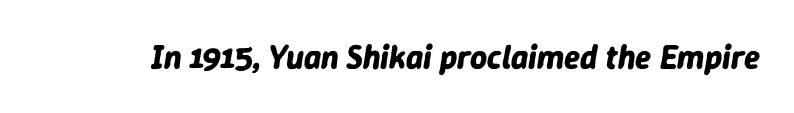
The gaps between neighbouring characters are ordinary and unremarkable. The rendering applies a slant to the glyphs. The passage shown is emphatically bold. The string is rendered with underlining switched off. The rendering uses natural spacing where letterforms have individual widths.
